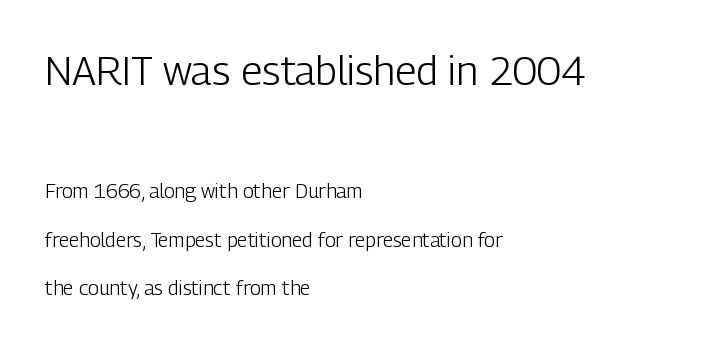
Baseline-to-baseline distance is far greater than the letter height. Size hierarchy here favors the leading block over the trailing one. The type is set solid horizontally, with unmodified tracking. Underlining? Definitely not there. Here the designer chose a conventional face with non-uniform glyph widths.
